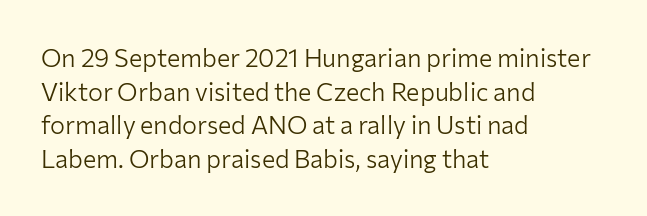
Q: Is the text bold? A: No.
Q: Is the text italic (slanted)? A: No, it is upright.
Q: Is the text underlined? A: No.
Q: How is the paragraph aligned? A: Left-aligned.
Q: Is the spacing between letters normal or unusually wide? A: Normal.
Q: Is the spacing between lines tight, normal or loose? A: Normal.
